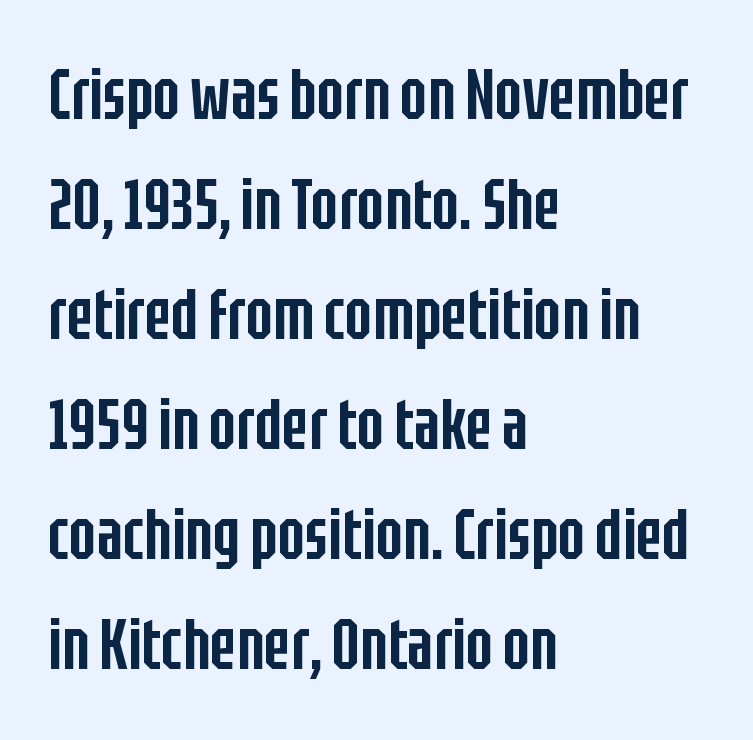
A typesetter would mark this as roman, not italic. Leading matches the norm, producing a regular column. A typesetter would call this proportional, since set widths differ per character. Nobody drew a line under any word here. The rag falls on the right side of this text block.
